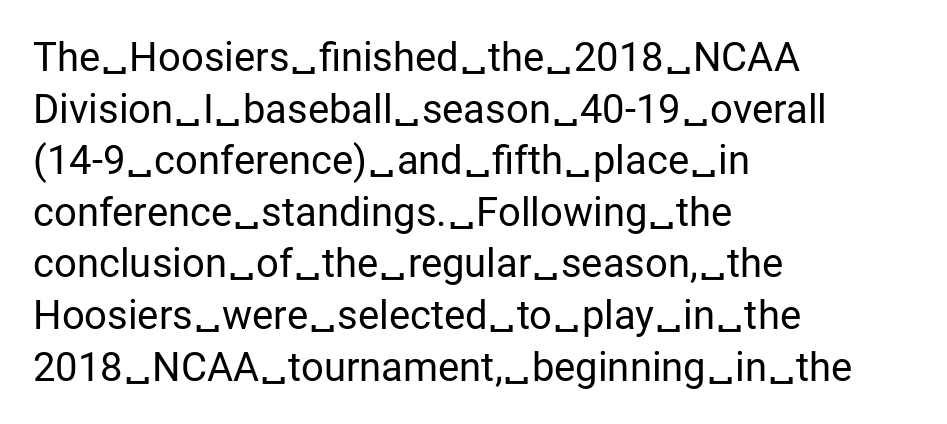
Type style note: lacks serifs. Regular leading. Upright lettering throughout. Which margin do the lines hug? The left one — the right edge is uneven.
